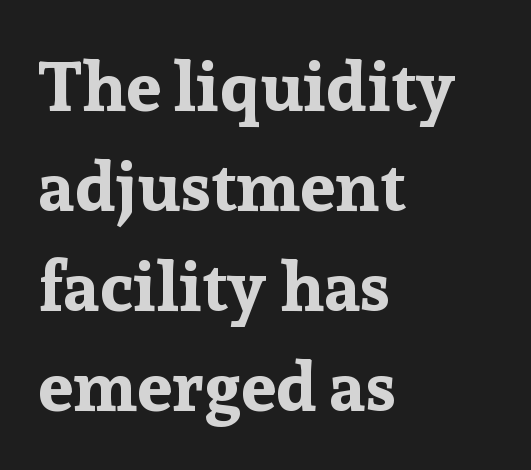
Q: Is the text bold? A: Yes.
Q: Is the text italic (slanted)? A: No, it is upright.
Q: Is the typeface a serif or a sans-serif typeface? A: Serif.
Q: Is the text underlined? A: No.
Q: How is the paragraph aligned? A: Left-aligned.
Q: Is the spacing between letters normal or unusually wide? A: Normal.
Q: Is the spacing between lines tight, normal or loose? A: Normal.
Q: Width (condensed, normal, or wide)? A: Normal.
Q: Stroke contrast? A: Low.
Q: x-height? A: Medium.
Q: Monospaced? A: No.
